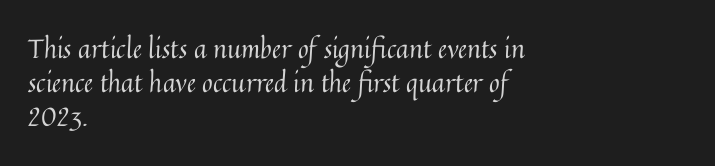
Q: Is the text bold? A: No.
Q: Is the text italic (slanted)? A: Yes.
Q: Is the text underlined? A: No.
Q: How is the paragraph aligned? A: Left-aligned.
Q: Is the spacing between letters normal or unusually wide? A: Normal.
Q: Is the spacing between lines tight, normal or loose? A: Normal.
